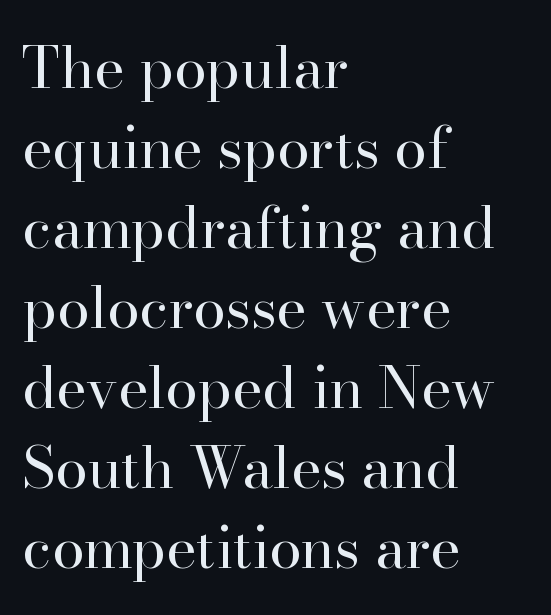
The image shows 58 px regular-weight serif type, upright; set left-aligned, normal line spacing (1.38x), normal letter spacing, not underlined; high stroke contrast and a small x-height.
